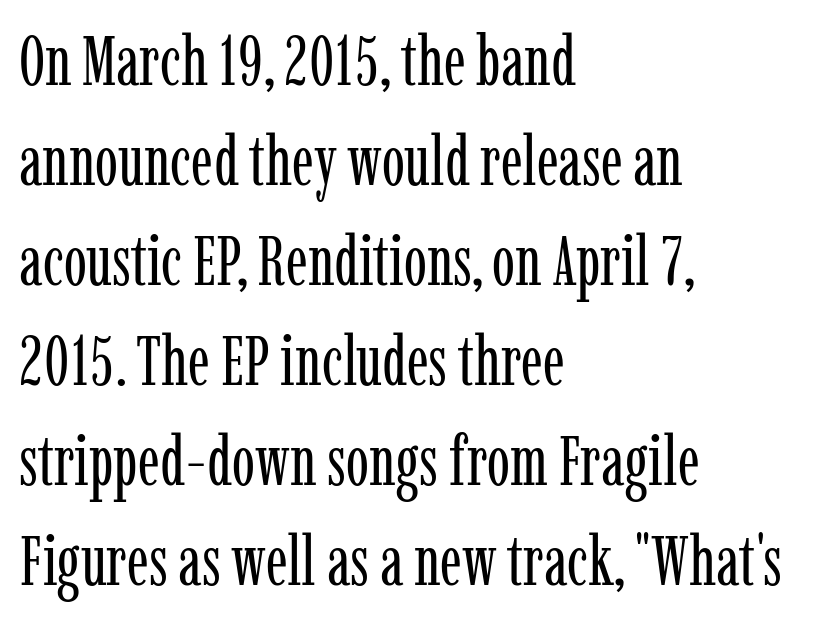
The image shows 69 px regular-weight, condensed serif type, upright; set left-aligned, normal line spacing (1.45x), normal letter spacing, not underlined; low stroke contrast and a medium x-height.
